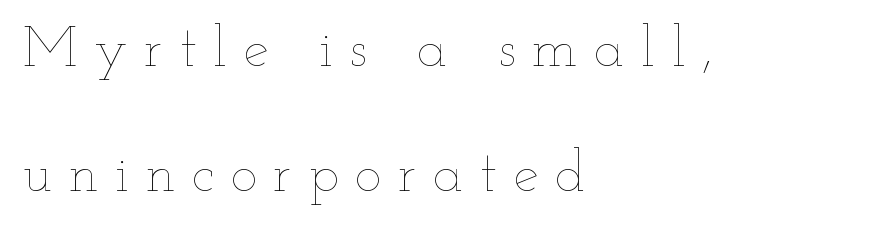
The weight would be labelled regular, book, light, or lighter still. Each new line begins a long way beneath the previous one. Is the letter spacing exaggerated? Yes — the characters are pushed far apart. The rendering anchors every line to the left-hand side. Glance below the letters and you will spot only blank space.
